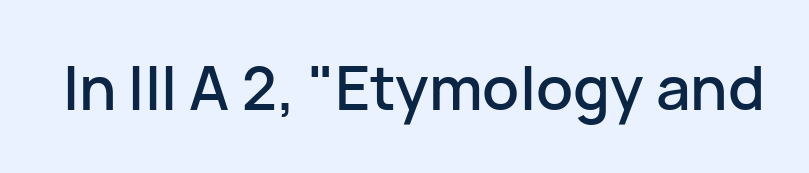
Characters follow at the spacing the type designer built in. This sample uses an upright cut, with every glyph sitting square on the baseline. I'd call this a sans setting — the letters go barefoot. This sample has the flowing, uneven cadence of proportional lettering. The specimen omits any rule beneath the text block's lines.
